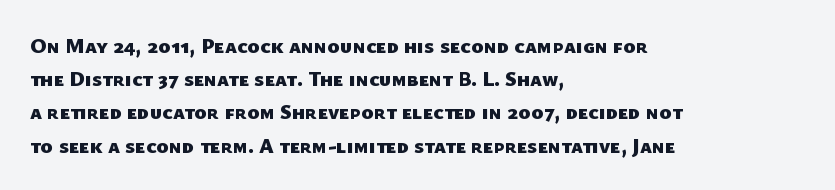
Q: Is the text bold? A: Yes.
Q: Is the text underlined? A: No.
Q: How is the paragraph aligned? A: Left-aligned.
Q: Is the spacing between letters normal or unusually wide? A: Normal.
Q: Is the spacing between lines tight, normal or loose? A: Normal.
